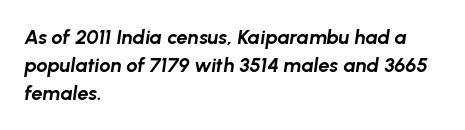
Q: Is the text bold? A: Yes.
Q: Is the text italic (slanted)? A: Yes, it leans right by about 8 degrees.
Q: Is the text underlined? A: No.
Q: How is the paragraph aligned? A: Left-aligned.
Q: Is the spacing between letters normal or unusually wide? A: Normal.
Q: Is the spacing between lines tight, normal or loose? A: Normal.
